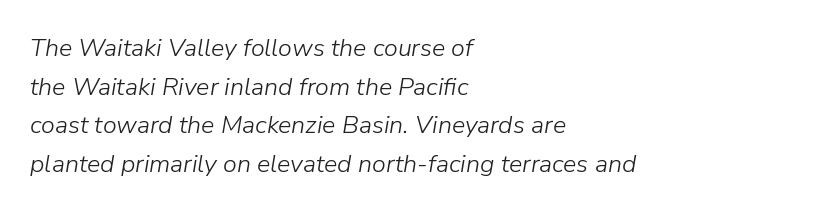
Notice how the stems are inclined rather than vertical — that's the hallmark of italics. Whoever set this chose a conventional vertical rhythm. All the whitespace from short lines collects on the right. In terms of letterspacing, this is plain default setting. Honestly, there is no underline to notice here at all. Stroke mass is kept to a normal reading level or below.
